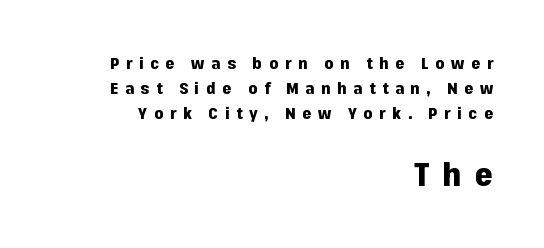
The image shows 32 px heavy sans-serif type, upright; set right-aligned, normal line spacing (1.56x), unusually wide letter spacing (+0.42 em), not underlined; the second (bottom) block is 2.0x larger; low stroke contrast and a medium x-height.
